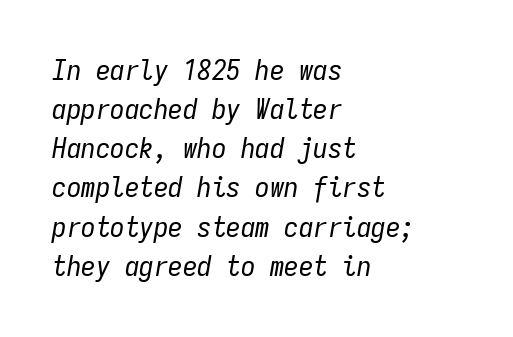
Q: Is the text bold? A: No.
Q: Is the text italic (slanted)? A: Yes, it leans right by about 9 degrees.
Q: Is the text underlined? A: No.
Q: How is the paragraph aligned? A: Left-aligned.
Q: Is the spacing between letters normal or unusually wide? A: Normal.
Q: Is the spacing between lines tight, normal or loose? A: Normal.
Q: Width (condensed, normal, or wide)? A: Condensed.
Q: Stroke contrast? A: Low.
Q: x-height? A: Medium.
Q: Monospaced? A: Yes.
